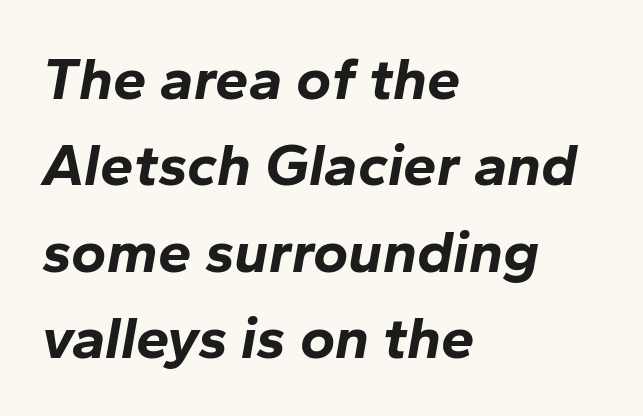
{"italic": "yes", "lean": "right", "slant_degrees": 10, "bold": "yes", "weight": "bold", "width": "normal", "stroke_contrast": "low", "x_height": "medium", "monospaced": "no", "underline": "no", "align": "left", "line_spacing": "normal", "line_spacing_ratio": 1.44, "letter_spacing": "normal", "letter_spacing_em": 0.0, "glyph_px": 60}
